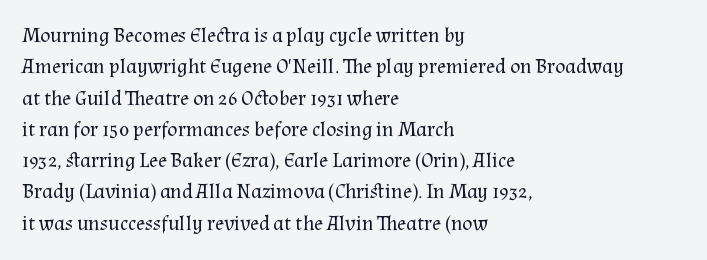
The image shows 21 px text type, upright; set left-aligned, normal line spacing (1.49x), normal letter spacing, not underlined.
